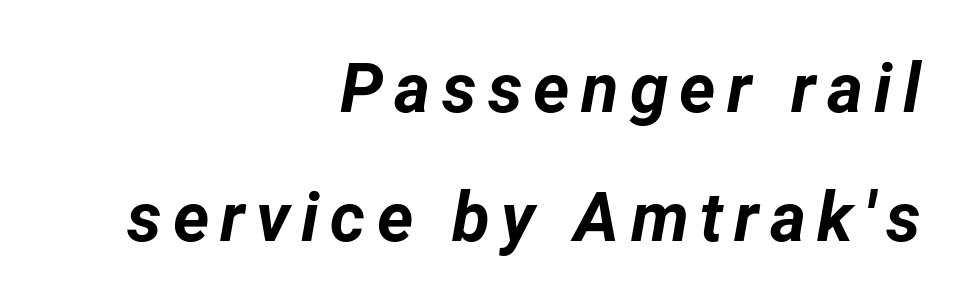
Tall strokes in this sample are angled rather than plumb. Underlining? Definitely not there. Caption: bold face, heavy strokes. The ragged edge is on the left, which tells us the setting is flush right. Spacing verdict: proportional, widths tailored to each character.
